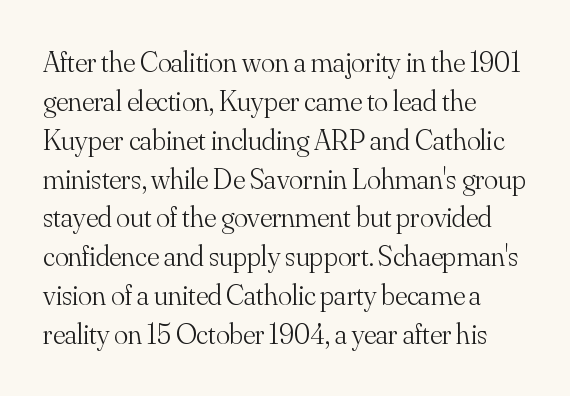
The image shows 29 px light serif type, upright; set left-aligned, normal line spacing (1.34x), normal letter spacing, not underlined; medium stroke contrast and a small x-height.
